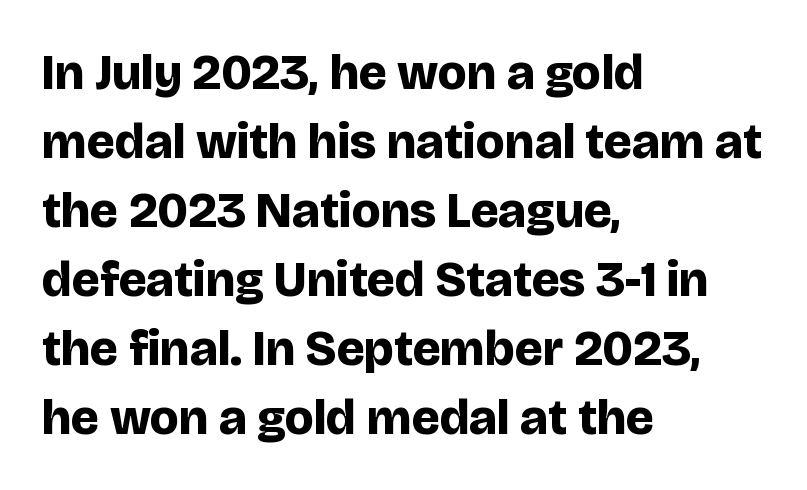
Q: Is the text bold? A: Yes.
Q: Is the text italic (slanted)? A: No, it is upright.
Q: Is the typeface a serif or a sans-serif typeface? A: Sans-serif.
Q: Is the text underlined? A: No.
Q: How is the paragraph aligned? A: Left-aligned.
Q: Is the spacing between letters normal or unusually wide? A: Normal.
Q: Is the spacing between lines tight, normal or loose? A: Normal.
Q: Width (condensed, normal, or wide)? A: Normal.
Q: Stroke contrast? A: Low.
Q: x-height? A: Large.
Q: Monospaced? A: No.
